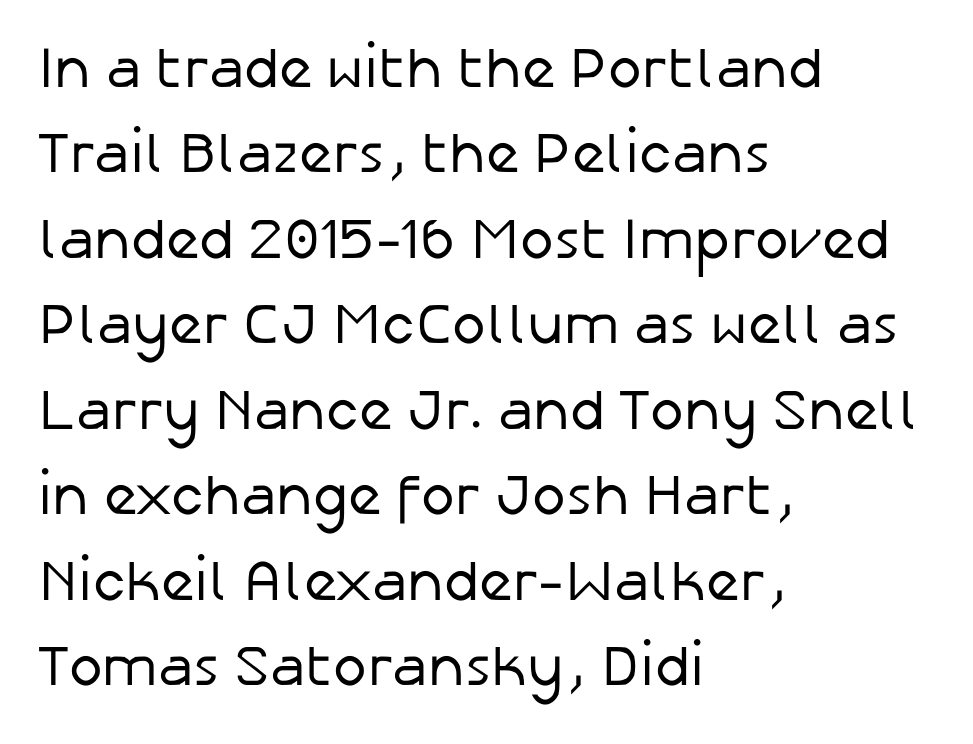
The image shows 57 px regular-weight sans-serif type, upright; set left-aligned, normal line spacing (1.5x), normal letter spacing, not underlined; low stroke contrast and a medium x-height.
